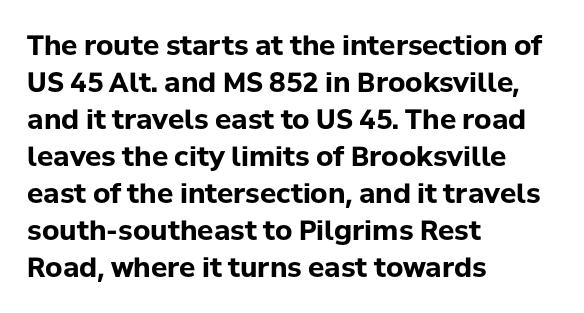
The image shows 27 px bold type, upright; set left-aligned, normal line spacing (1.37x), normal letter spacing, not underlined.
